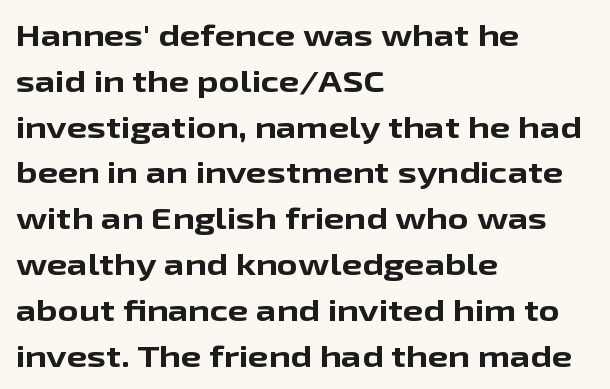
Q: Is the text bold? A: Yes.
Q: Is the text italic (slanted)? A: No, it is upright.
Q: Is the typeface a serif or a sans-serif typeface? A: Sans-serif.
Q: Is the text underlined? A: No.
Q: How is the paragraph aligned? A: Left-aligned.
Q: Is the spacing between letters normal or unusually wide? A: Normal.
Q: Is the spacing between lines tight, normal or loose? A: Normal.
Q: Width (condensed, normal, or wide)? A: Wide.
Q: Stroke contrast? A: Low.
Q: x-height? A: Medium.
Q: Monospaced? A: No.
